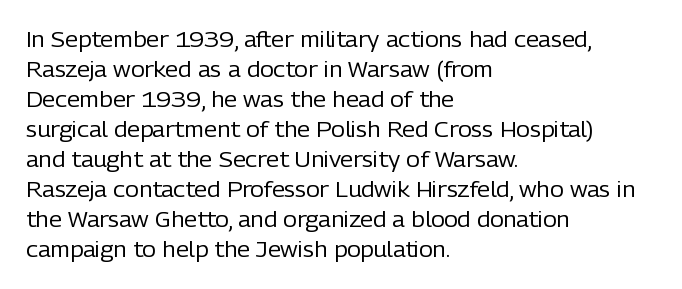
Q: Is the text bold? A: No.
Q: Is the text italic (slanted)? A: No, it is upright.
Q: Is the text underlined? A: No.
Q: How is the paragraph aligned? A: Left-aligned.
Q: Is the spacing between letters normal or unusually wide? A: Normal.
Q: Is the spacing between lines tight, normal or loose? A: Normal.
